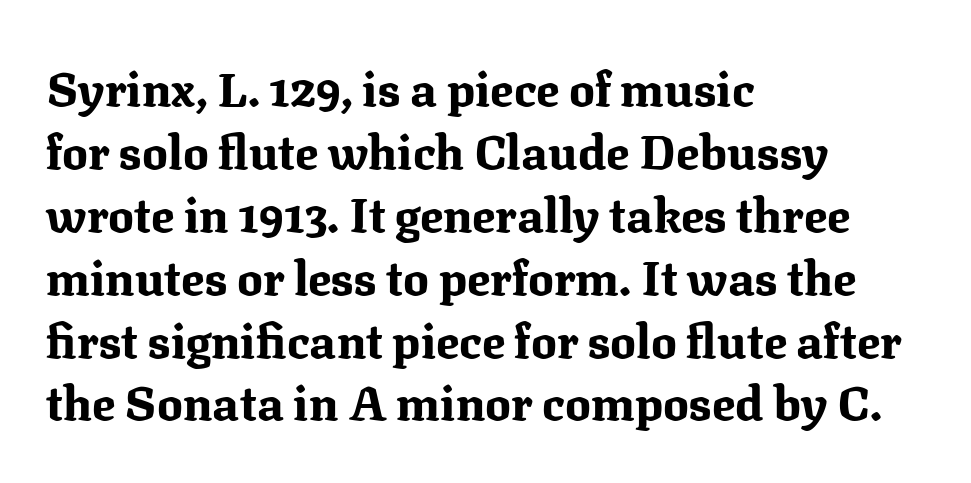
The image shows 48 px bold serif type, upright; set left-aligned, normal line spacing (1.31x), normal letter spacing, not underlined; medium stroke contrast and a medium x-height.
